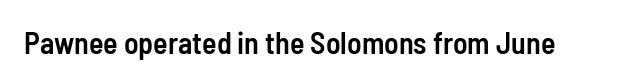
The image shows 30 px semibold, condensed sans-serif type, upright; set normal letter spacing, not underlined; low stroke contrast and a medium x-height.
